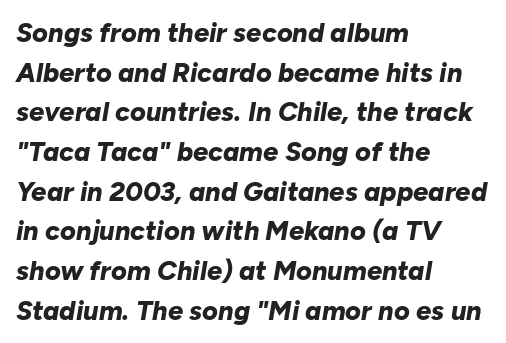
Line starts are locked; line ends wander. It's the slanting kind of type. The string is rendered with underlining switched off. How heavy is the stroke? Heavy — this is a bold. The lines sit at an ordinary, default distance from one another.
